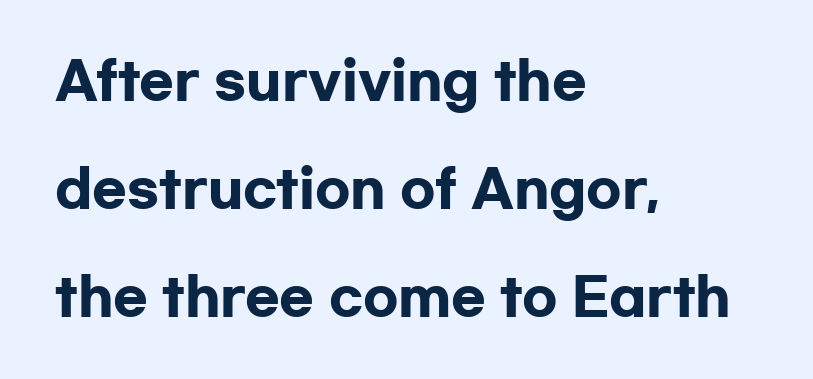
Q: Is the text bold? A: Yes.
Q: Is the text italic (slanted)? A: No, it is upright.
Q: Is the typeface a serif or a sans-serif typeface? A: Sans-serif.
Q: Is the text underlined? A: No.
Q: How is the paragraph aligned? A: Left-aligned.
Q: Is the spacing between letters normal or unusually wide? A: Normal.
Q: Is the spacing between lines tight, normal or loose? A: Loose.
Q: Width (condensed, normal, or wide)? A: Wide.
Q: Stroke contrast? A: Low.
Q: x-height? A: Medium.
Q: Monospaced? A: No.
